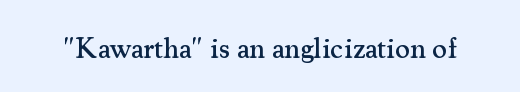
Q: Is the text italic (slanted)? A: No, it is upright.
Q: Is the typeface a serif or a sans-serif typeface? A: Serif.
Q: Is the text underlined? A: No.
Q: Is the spacing between letters normal or unusually wide? A: Normal.
Q: Width (condensed, normal, or wide)? A: Normal.
Q: Stroke contrast? A: Medium.
Q: x-height? A: Small.
Q: Monospaced? A: No.
